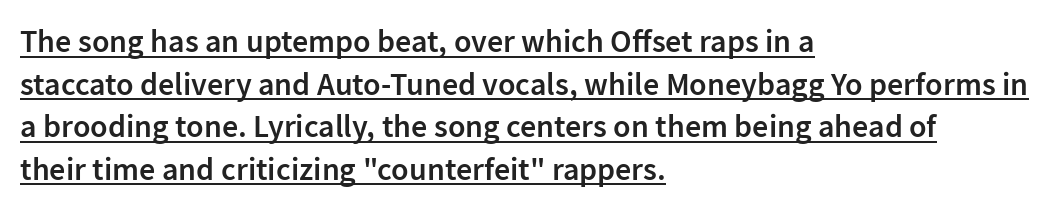
The string is rendered with underlining switched on. The rendering uses a semibold face; strokes are thickened but not to full bold. In terms of leading, this rendering sits right in the middle. The face used here is rendered with its standard letterfit.
